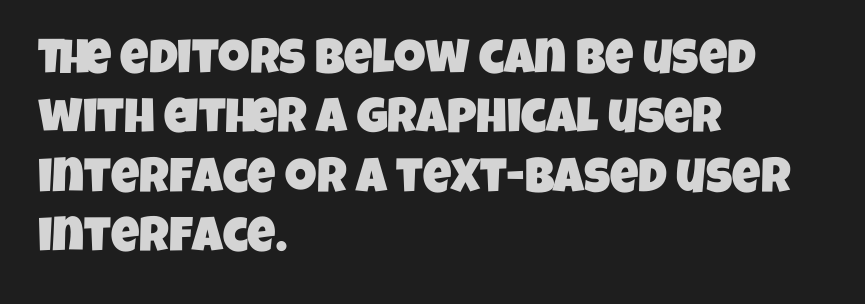
The image shows 49 px condensed sans-serif type; set left-aligned, line spacing 1.21x, normal letter spacing, not underlined; low stroke contrast and a large x-height.
